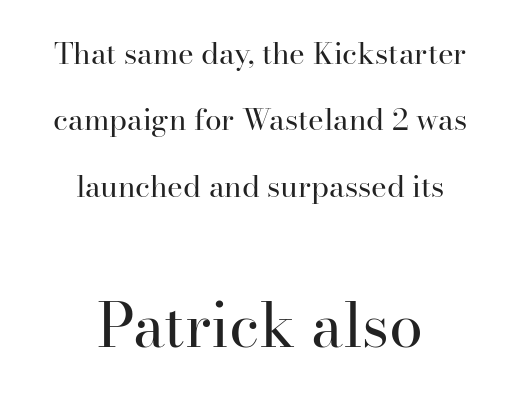
{"serif": "yes", "italic": "no", "bold": "no", "weight": "regular", "width": "normal", "stroke_contrast": "high", "x_height": "small", "monospaced": "no", "underline": "no", "align": "center", "line_spacing": "loose", "line_spacing_ratio": 2.21, "letter_spacing": "normal", "letter_spacing_em": 0.0, "larger_block": "second", "size_ratio": 2.03, "glyph_px": 61}
